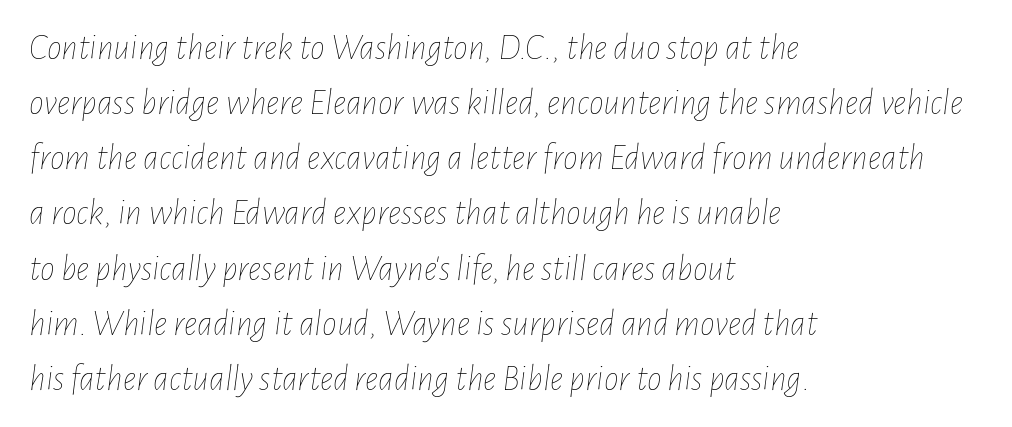
{"italic": "yes", "lean": "right", "slant_degrees": 7, "bold": "no", "weight": "thin", "width": "condensed", "stroke_contrast": "low", "x_height": "medium", "monospaced": "no", "underline": "no", "align": "left", "line_spacing": "normal", "line_spacing_ratio": 1.49, "letter_spacing": "normal", "letter_spacing_em": 0.0, "glyph_px": 37}
